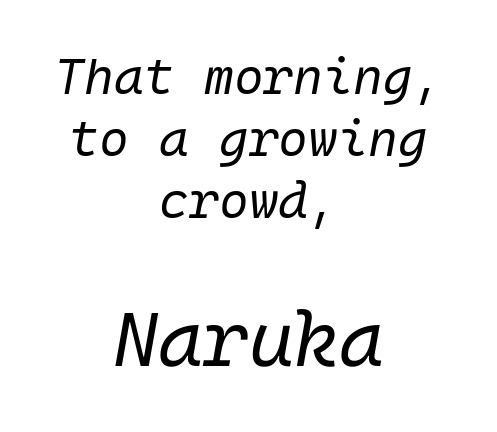
The image shows 77 px regular-weight type, italic (leaning right); set centered, line spacing 1.22x, normal letter spacing, not underlined; the second (bottom) block is 1.51x larger; low stroke contrast and a medium x-height.
